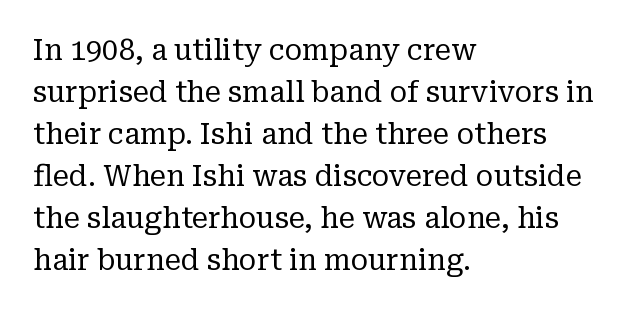
Q: Is the text bold? A: No.
Q: Is the text italic (slanted)? A: No, it is upright.
Q: Is the typeface a serif or a sans-serif typeface? A: Serif.
Q: Is the text underlined? A: No.
Q: How is the paragraph aligned? A: Left-aligned.
Q: Is the spacing between letters normal or unusually wide? A: Normal.
Q: Is the spacing between lines tight, normal or loose? A: Normal.
Q: Width (condensed, normal, or wide)? A: Normal.
Q: Stroke contrast? A: Low.
Q: x-height? A: Medium.
Q: Monospaced? A: No.
